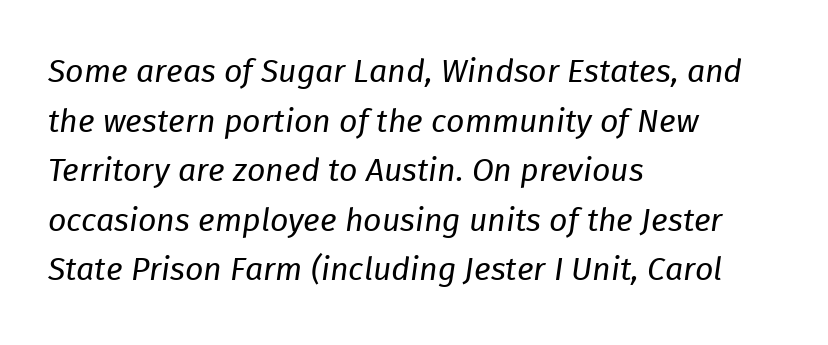
The image shows 32 px regular-weight type, italic (leaning right); set left-aligned, normal line spacing (1.55x), normal letter spacing, not underlined; low stroke contrast and a medium x-height.
